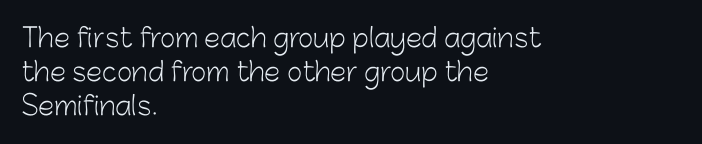
The image shows 26 px text type, upright; set left-aligned, normal line spacing (1.31x), normal letter spacing, not underlined.
